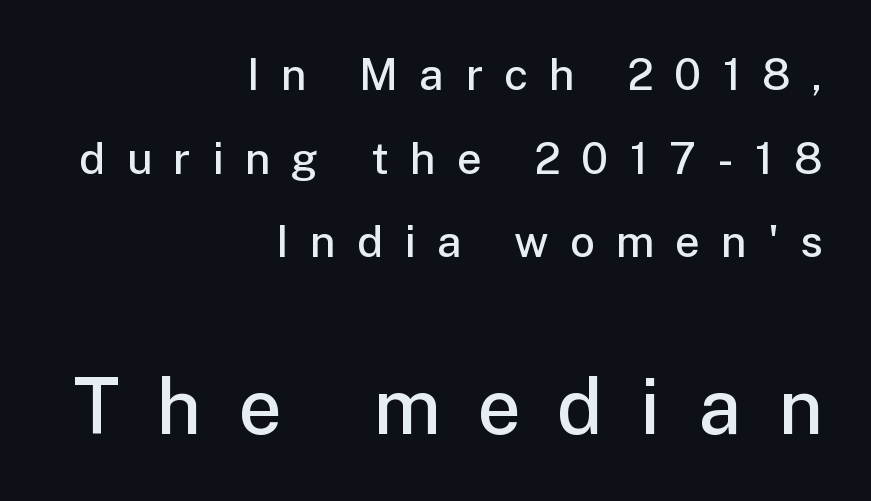
{"serif": "no", "italic": "no", "bold": "semi", "weight": "semibold", "width": "normal", "stroke_contrast": "low", "x_height": "medium", "monospaced": "no", "underline": "no", "align": "right", "line_spacing": "loose", "line_spacing_ratio": 1.9, "letter_spacing": "wide", "letter_spacing_em": 0.48, "larger_block": "second", "size_ratio": 1.75, "glyph_px": 77}
